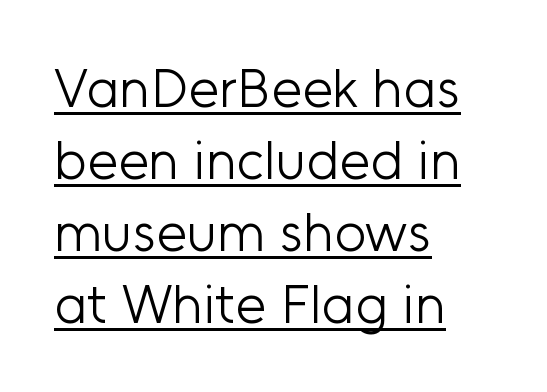
{"serif": "no", "italic": "no", "bold": "no", "weight": "light", "width": "normal", "stroke_contrast": "low", "x_height": "medium", "monospaced": "no", "underline": "yes", "align": "left", "line_spacing": "normal", "line_spacing_ratio": 1.31, "letter_spacing": "normal", "letter_spacing_em": 0.0, "glyph_px": 55}
